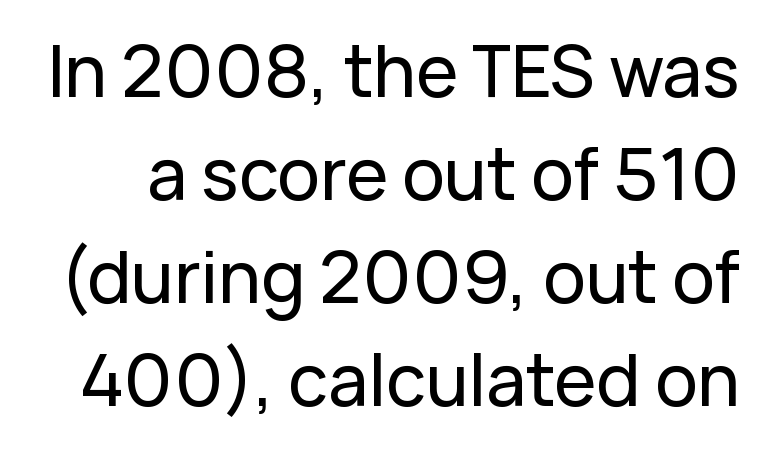
The image shows 71 px sans-serif type, upright; set normal line spacing (1.45x), normal letter spacing, not underlined; low stroke contrast and a medium x-height.
